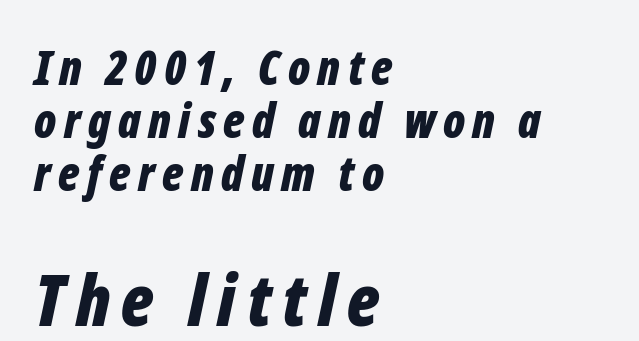
The letters advance in unequal steps, a hallmark of proportional type. Each new line begins almost immediately beneath the previous one. The compositor pushed each line to the left boundary. You get the small type first, then a jump to larger type. The glyphs have the mass of a bold cut.
